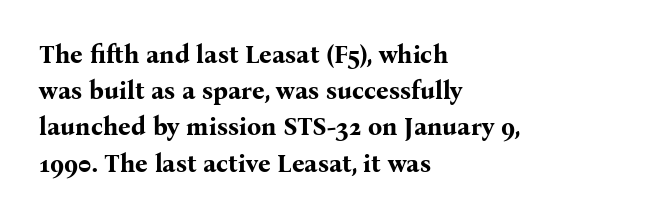
Q: Is the text bold? A: Yes.
Q: Is the text italic (slanted)? A: No, it is upright.
Q: Is the text underlined? A: No.
Q: How is the paragraph aligned? A: Left-aligned.
Q: Is the spacing between letters normal or unusually wide? A: Normal.
Q: Is the spacing between lines tight, normal or loose? A: Normal.
